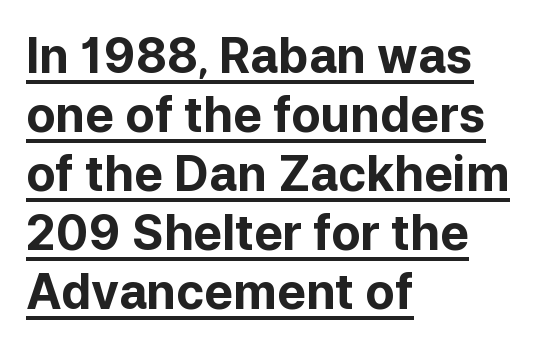
Q: Is the text bold? A: Yes.
Q: Is the text italic (slanted)? A: No, it is upright.
Q: Is the typeface a serif or a sans-serif typeface? A: Sans-serif.
Q: Is the text underlined? A: Yes.
Q: How is the paragraph aligned? A: Left-aligned.
Q: Is the spacing between letters normal or unusually wide? A: Normal.
Q: Width (condensed, normal, or wide)? A: Normal.
Q: Stroke contrast? A: Low.
Q: x-height? A: Medium.
Q: Monospaced? A: No.
